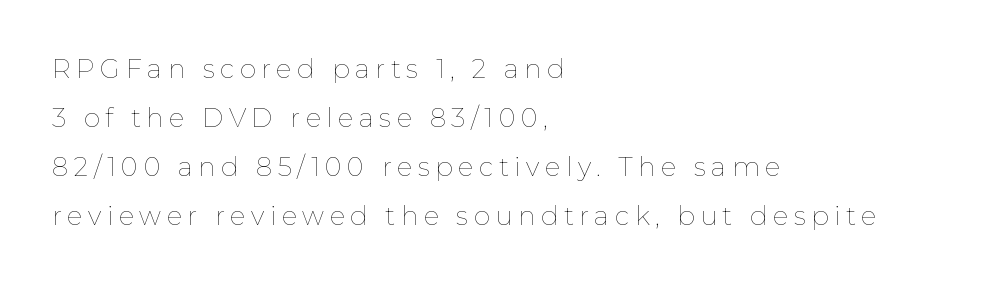
Q: Is the text bold? A: No.
Q: Is the text italic (slanted)? A: No, it is upright.
Q: Is the text underlined? A: No.
Q: How is the paragraph aligned? A: Left-aligned.
Q: Is the spacing between letters normal or unusually wide? A: Unusually wide.
